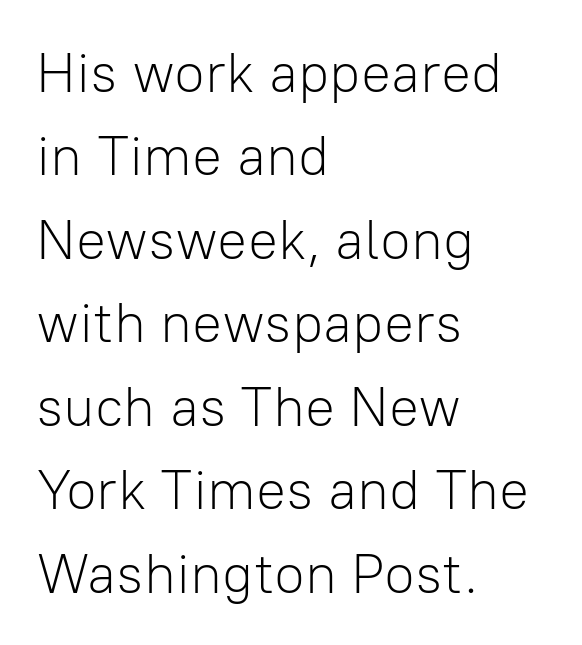
{"serif": "no", "italic": "no", "bold": "no", "weight": "light", "width": "normal", "stroke_contrast": "low", "x_height": "medium", "monospaced": "no", "underline": "no", "align": "left", "line_spacing": "normal", "line_spacing_ratio": 1.49, "letter_spacing": "normal", "letter_spacing_em": 0.0, "glyph_px": 56}
